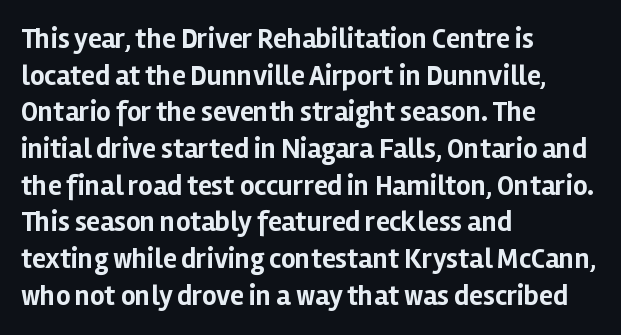
{"serif": "no", "italic": "no", "bold": "yes", "weight": "bold", "width": "normal", "stroke_contrast": "low", "x_height": "medium", "monospaced": "no", "underline": "no", "align": "left", "line_spacing": "normal", "line_spacing_ratio": 1.31, "letter_spacing": "normal", "letter_spacing_em": 0.0, "glyph_px": 28}
